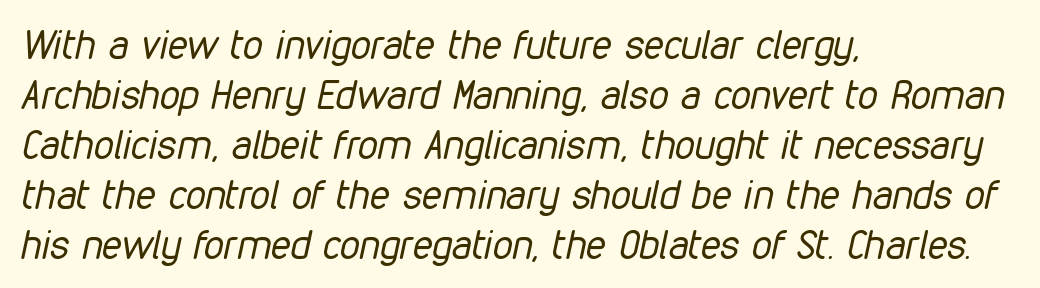
Q: Is the text bold? A: No.
Q: Is the text italic (slanted)? A: Yes, it leans right by about 12 degrees.
Q: Is the text underlined? A: No.
Q: How is the paragraph aligned? A: Left-aligned.
Q: Is the spacing between letters normal or unusually wide? A: Normal.
Q: Is the spacing between lines tight, normal or loose? A: Normal.
Q: Width (condensed, normal, or wide)? A: Condensed.
Q: Stroke contrast? A: Low.
Q: x-height? A: Medium.
Q: Monospaced? A: No.
